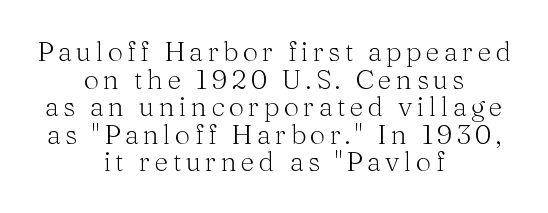
Q: Is the text bold? A: No.
Q: Is the text italic (slanted)? A: No, it is upright.
Q: Is the text underlined? A: No.
Q: How is the paragraph aligned? A: Centered.
Q: Is the spacing between lines tight, normal or loose? A: Tight.
